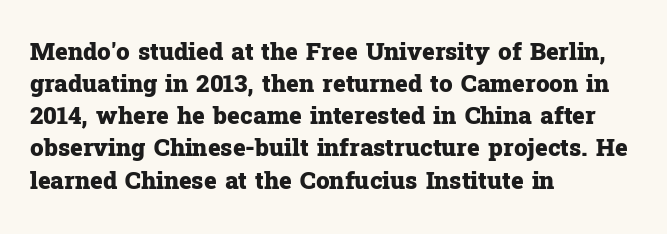
Q: Is the text bold? A: Yes.
Q: Is the text italic (slanted)? A: No, it is upright.
Q: Is the text underlined? A: No.
Q: How is the paragraph aligned? A: Left-aligned.
Q: Is the spacing between letters normal or unusually wide? A: Normal.
Q: Is the spacing between lines tight, normal or loose? A: Normal.
